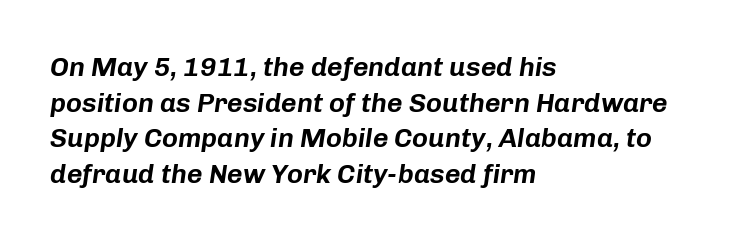
{"italic": "yes", "lean": "right", "slant_degrees": 8, "underline": "no", "align": "left", "line_spacing": "normal", "line_spacing_ratio": 1.32, "letter_spacing": "normal", "letter_spacing_em": 0.0, "glyph_px": 27}
